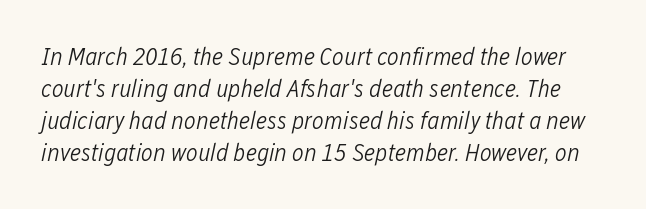
The image shows 25 px text type, italic (leaning right); set normal line spacing (1.28x), normal letter spacing, not underlined.
